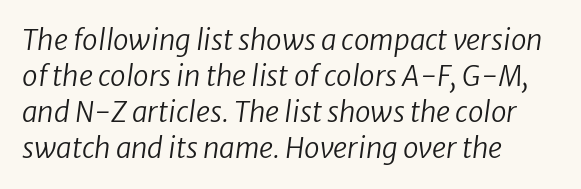
Q: Is the text bold? A: No.
Q: Is the text italic (slanted)? A: Yes, it leans right by about 8 degrees.
Q: Is the text underlined? A: No.
Q: How is the paragraph aligned? A: Left-aligned.
Q: Is the spacing between letters normal or unusually wide? A: Normal.
Q: Is the spacing between lines tight, normal or loose? A: Normal.
Q: Width (condensed, normal, or wide)? A: Normal.
Q: Stroke contrast? A: Low.
Q: x-height? A: Medium.
Q: Monospaced? A: No.
